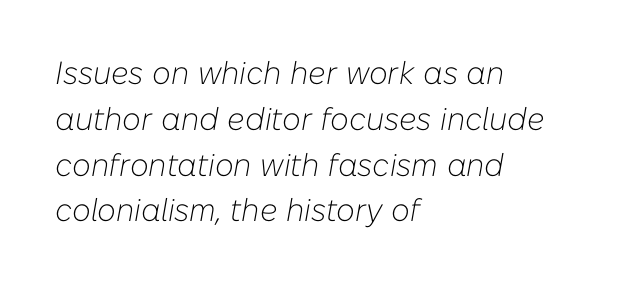
Q: Is the text bold? A: No.
Q: Is the text italic (slanted)? A: Yes, it leans right by about 10 degrees.
Q: Is the text underlined? A: No.
Q: How is the paragraph aligned? A: Left-aligned.
Q: Is the spacing between letters normal or unusually wide? A: Normal.
Q: Is the spacing between lines tight, normal or loose? A: Normal.
Q: Width (condensed, normal, or wide)? A: Normal.
Q: Stroke contrast? A: Low.
Q: x-height? A: Medium.
Q: Monospaced? A: No.
